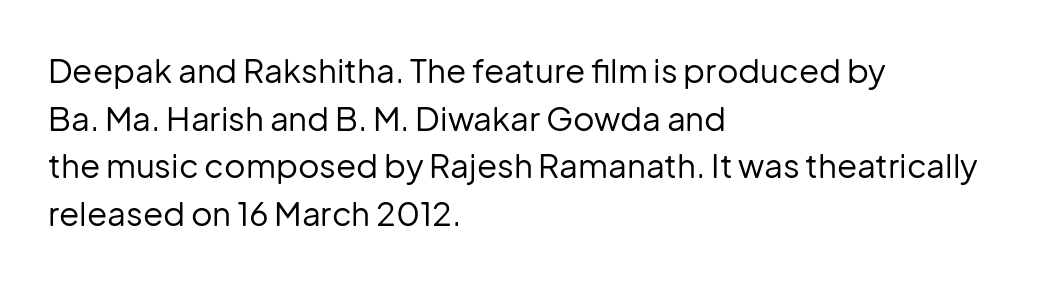
Q: Is the text bold? A: No.
Q: Is the text italic (slanted)? A: No, it is upright.
Q: Is the typeface a serif or a sans-serif typeface? A: Sans-serif.
Q: Is the text underlined? A: No.
Q: How is the paragraph aligned? A: Left-aligned.
Q: Is the spacing between letters normal or unusually wide? A: Normal.
Q: Is the spacing between lines tight, normal or loose? A: Normal.
Q: Width (condensed, normal, or wide)? A: Normal.
Q: Stroke contrast? A: Low.
Q: x-height? A: Medium.
Q: Monospaced? A: No.
